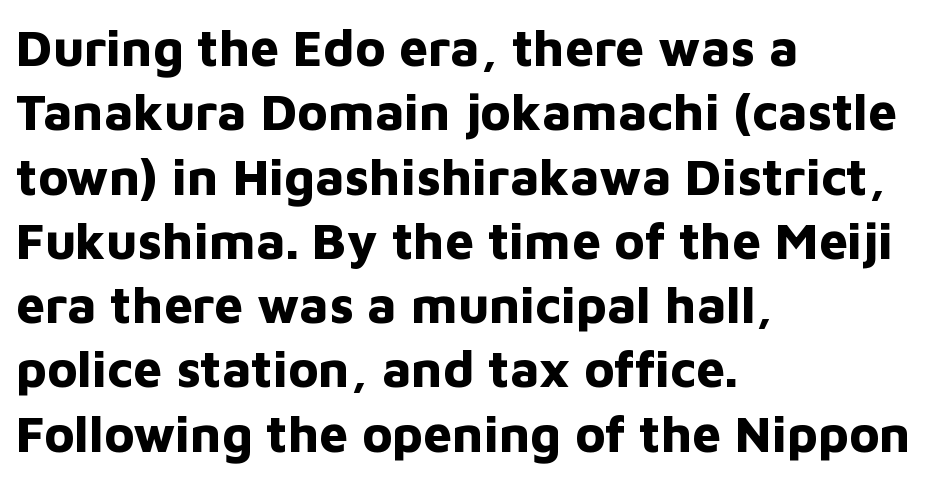
The passage shown is typeset with a sans-serif family. Is the letter spacing exaggerated? No — it looks like the ordinary default. The lines sit at an ordinary, default distance from one another. The face used here has the dense, thick strokes of a bold. Do the characters align in a grid? No, the font is proportional.
